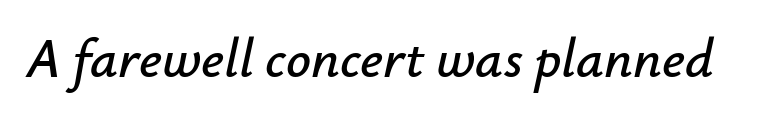
Q: Is the text italic (slanted)? A: Yes, it leans right by about 12 degrees.
Q: Is the text underlined? A: No.
Q: Is the spacing between letters normal or unusually wide? A: Normal.
Q: Width (condensed, normal, or wide)? A: Normal.
Q: Stroke contrast? A: Low.
Q: x-height? A: Small.
Q: Monospaced? A: No.
